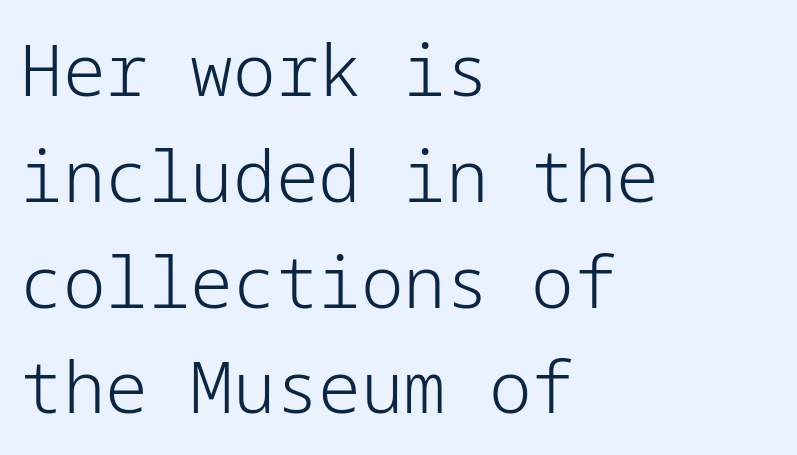
Q: Is the text bold? A: No.
Q: Is the text italic (slanted)? A: No, it is upright.
Q: Is the typeface a serif or a sans-serif typeface? A: Sans-serif.
Q: Is the text underlined? A: No.
Q: How is the paragraph aligned? A: Left-aligned.
Q: Is the spacing between letters normal or unusually wide? A: Normal.
Q: Is the spacing between lines tight, normal or loose? A: Normal.
Q: Width (condensed, normal, or wide)? A: Normal.
Q: Stroke contrast? A: Low.
Q: x-height? A: Medium.
